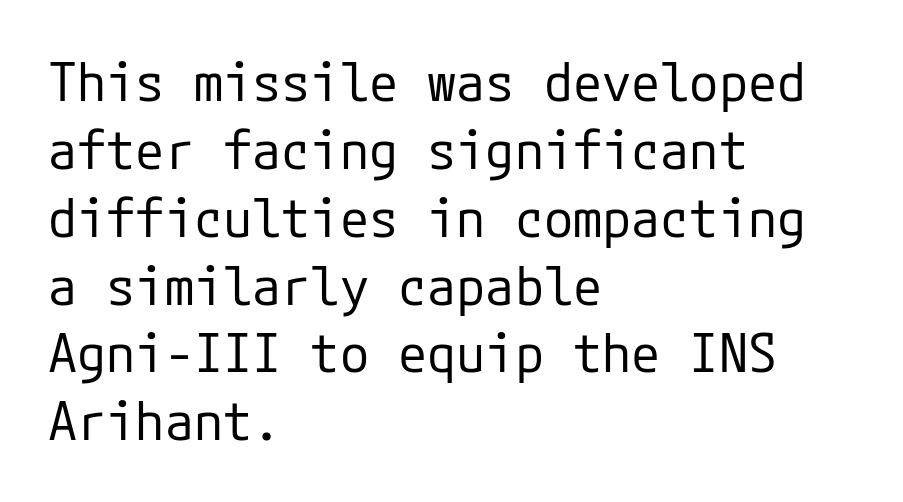
Q: Is the text bold? A: No.
Q: Is the text italic (slanted)? A: No, it is upright.
Q: Is the typeface a serif or a sans-serif typeface? A: Sans-serif.
Q: Is the text underlined? A: No.
Q: How is the paragraph aligned? A: Left-aligned.
Q: Is the spacing between letters normal or unusually wide? A: Normal.
Q: Is the spacing between lines tight, normal or loose? A: Normal.
Q: Width (condensed, normal, or wide)? A: Normal.
Q: Stroke contrast? A: Low.
Q: x-height? A: Medium.
